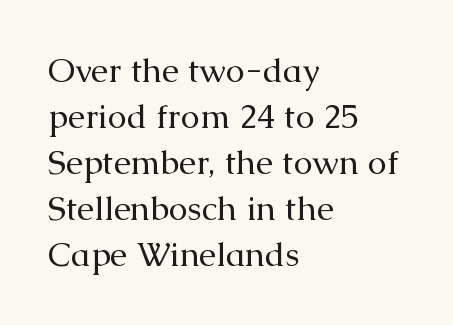
Font category for this specimen: serif. The paragraph shown leans on its left margin. The passage shown stacks its lines at a standard gap. Spacing between characters is what you'd get straight out of the box. Posture: vertical.
